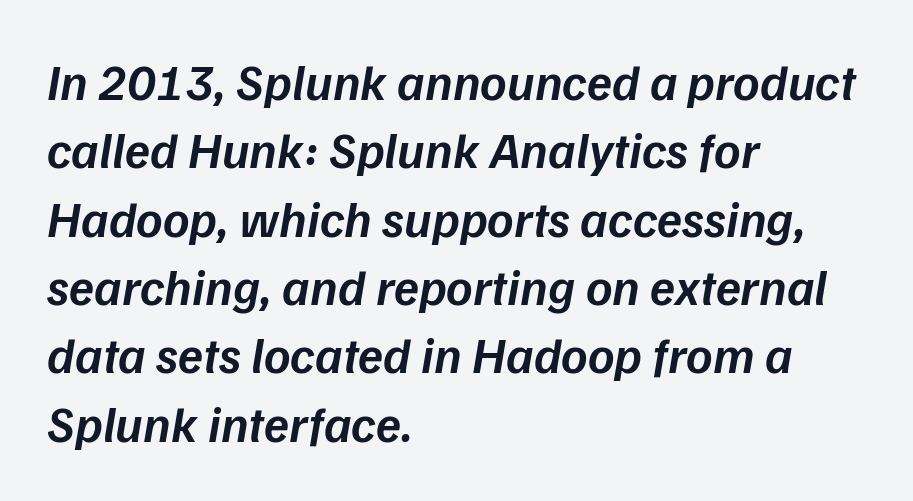
The image shows 51 px semibold type, italic (leaning right); set left-aligned, normal line spacing (1.34x), normal letter spacing, not underlined; low stroke contrast and a medium x-height.
